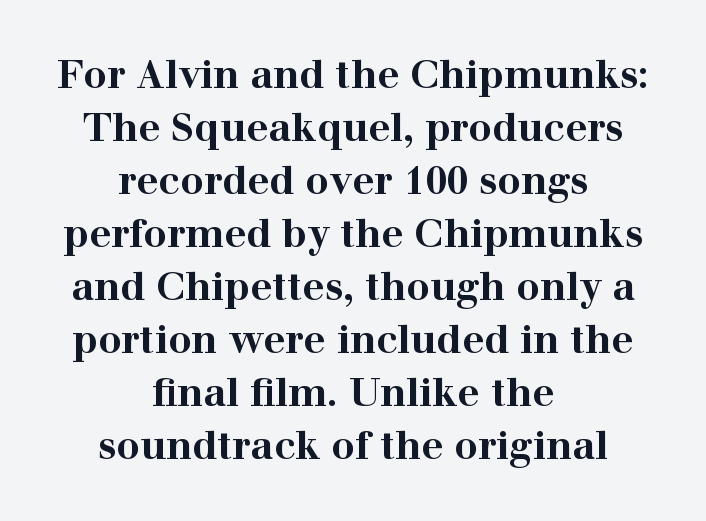
Q: Is the text bold? A: Yes.
Q: Is the text italic (slanted)? A: No, it is upright.
Q: Is the typeface a serif or a sans-serif typeface? A: Serif.
Q: Is the text underlined? A: No.
Q: How is the paragraph aligned? A: Centered.
Q: Is the spacing between letters normal or unusually wide? A: Normal.
Q: Is the spacing between lines tight, normal or loose? A: Normal.
Q: Width (condensed, normal, or wide)? A: Wide.
Q: Stroke contrast? A: High.
Q: x-height? A: Medium.
Q: Monospaced? A: No.
